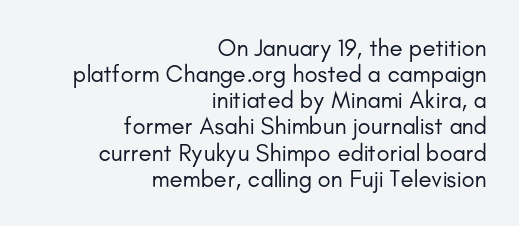
Q: Is the text bold? A: No.
Q: Is the text italic (slanted)? A: No, it is upright.
Q: Is the text underlined? A: No.
Q: How is the paragraph aligned? A: Right-aligned.
Q: Is the spacing between letters normal or unusually wide? A: Normal.
Q: Is the spacing between lines tight, normal or loose? A: Tight.
